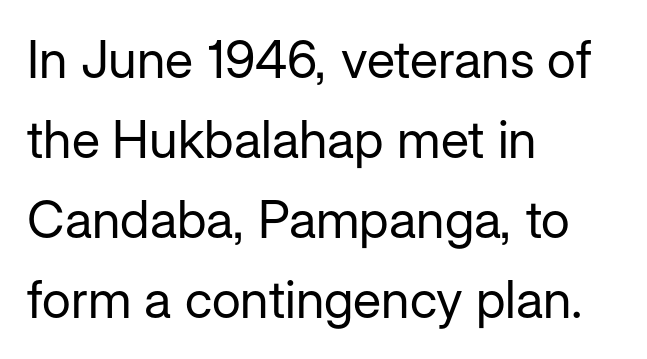
{"serif": "no", "italic": "no", "bold": "no", "weight": "regular", "width": "normal", "stroke_contrast": "low", "x_height": "medium", "monospaced": "no", "underline": "no", "align": "left", "line_spacing": "normal", "line_spacing_ratio": 1.54, "letter_spacing": "normal", "letter_spacing_em": 0.0, "glyph_px": 52}
